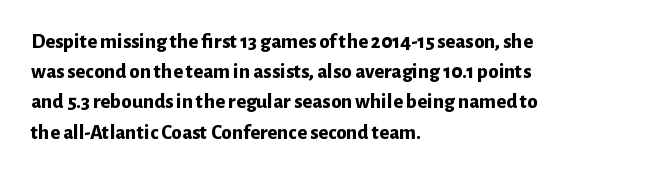
Emphasis by weight is at full strength: bold. Compared with typical body copy, the letter spacing here is the same. The passage shown is not underscored anywhere. Each new line begins a customary step beneath the previous one.
